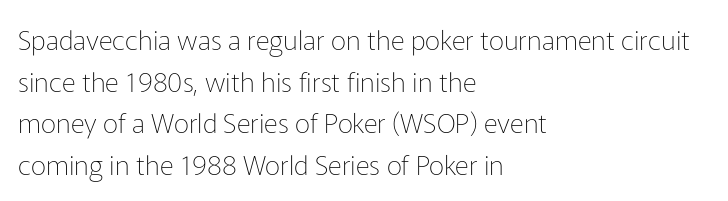
Q: Is the text bold? A: No.
Q: Is the text italic (slanted)? A: No, it is upright.
Q: Is the text underlined? A: No.
Q: How is the paragraph aligned? A: Left-aligned.
Q: Is the spacing between letters normal or unusually wide? A: Normal.
Q: Is the spacing between lines tight, normal or loose? A: Normal.
